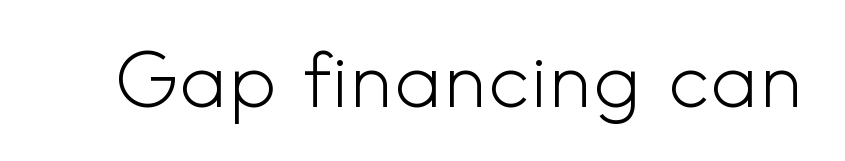
The image shows 76 px light sans-serif type, upright; set normal letter spacing, not underlined; a small x-height.
